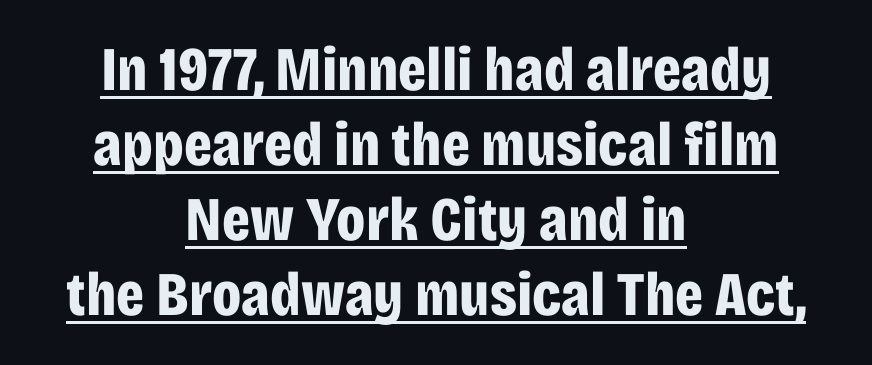
These lines are rendered in a variable-pitch font. Style check: upright. The rag falls on both sides of this text block equally. Chunky letters — that's bold for sure. Check where the strokes stop: nothing finishes them off — pure sans. A typographer would call this underscored text.
